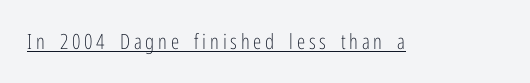
Q: Is the text bold? A: No.
Q: Is the text italic (slanted)? A: No, it is upright.
Q: Is the text underlined? A: Yes.
